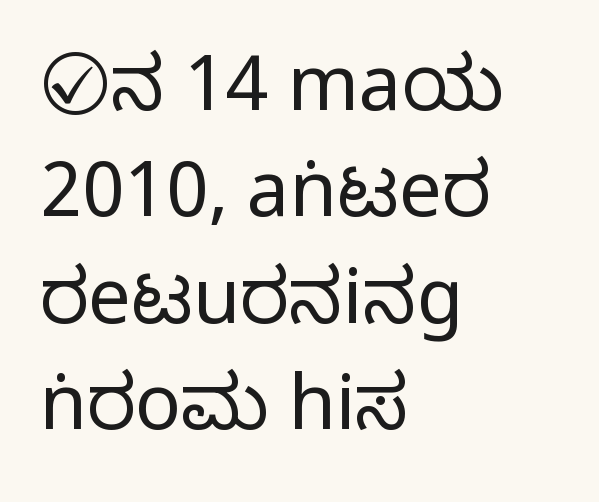
Q: Is the text italic (slanted)? A: No, it is upright.
Q: Is the typeface a serif or a sans-serif typeface? A: Sans-serif.
Q: Is the text underlined? A: No.
Q: How is the paragraph aligned? A: Left-aligned.
Q: Is the spacing between letters normal or unusually wide? A: Normal.
Q: Is the spacing between lines tight, normal or loose? A: Normal.
Q: Width (condensed, normal, or wide)? A: Condensed.
Q: Stroke contrast? A: Medium.
Q: Monospaced? A: No.
